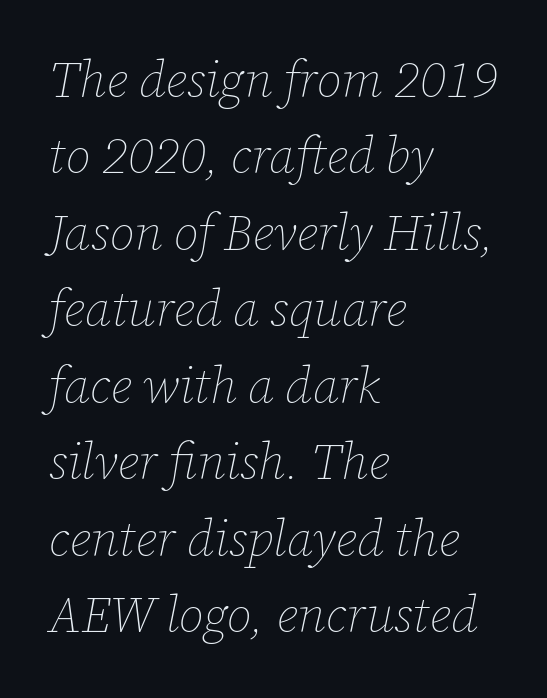
Q: Is the text bold? A: No.
Q: Is the text italic (slanted)? A: Yes, it leans right by about 12 degrees.
Q: Is the text underlined? A: No.
Q: How is the paragraph aligned? A: Left-aligned.
Q: Is the spacing between letters normal or unusually wide? A: Normal.
Q: Is the spacing between lines tight, normal or loose? A: Normal.
Q: Width (condensed, normal, or wide)? A: Normal.
Q: Stroke contrast? A: Low.
Q: x-height? A: Medium.
Q: Monospaced? A: No.
